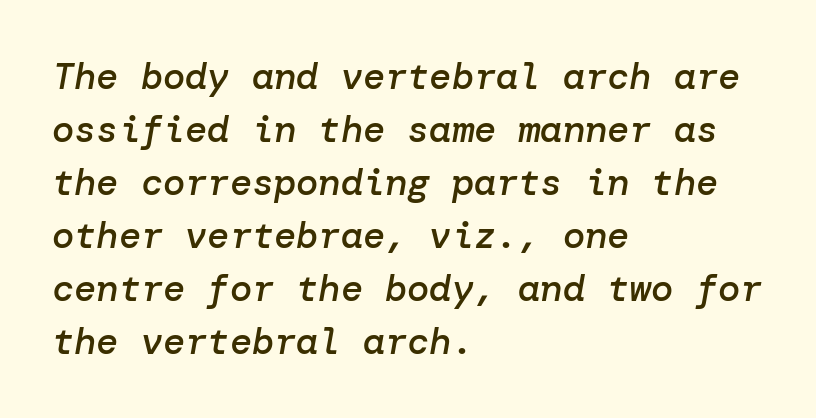
Q: Is the text bold? A: Semi-bold.
Q: Is the text italic (slanted)? A: Yes, it leans right by about 10 degrees.
Q: Is the text underlined? A: No.
Q: How is the paragraph aligned? A: Left-aligned.
Q: Is the spacing between letters normal or unusually wide? A: Normal.
Q: Is the spacing between lines tight, normal or loose? A: Normal.
Q: Width (condensed, normal, or wide)? A: Normal.
Q: Stroke contrast? A: Low.
Q: x-height? A: Medium.
